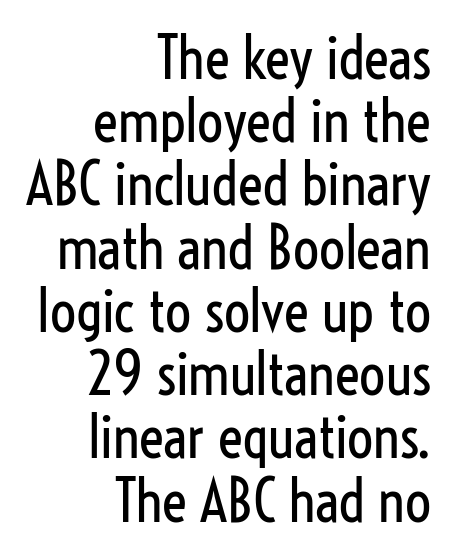
Q: Is the text bold? A: No.
Q: Is the text italic (slanted)? A: No, it is upright.
Q: Is the typeface a serif or a sans-serif typeface? A: Sans-serif.
Q: Is the text underlined? A: No.
Q: How is the paragraph aligned? A: Right-aligned.
Q: Is the spacing between letters normal or unusually wide? A: Normal.
Q: Is the spacing between lines tight, normal or loose? A: Tight.
Q: Width (condensed, normal, or wide)? A: Condensed.
Q: Stroke contrast? A: Low.
Q: x-height? A: Medium.
Q: Monospaced? A: No.
